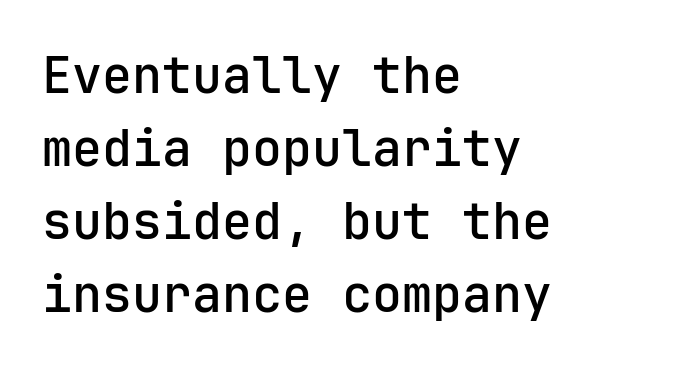
Glance below the letters and you will spot only blank space. This sample uses an upright cut, with every glyph sitting square on the baseline. Is this a sans? Yes — the strokes have no serifs. Is there much room between lines? A standard amount, neither cramped nor airy. The rendering keeps characters at their native spacing. Line starts are locked; line ends wander.
